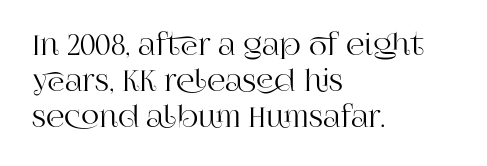
{"serif": "yes", "italic": "no", "width": "normal", "stroke_contrast": "high", "x_height": "large", "monospaced": "no", "underline": "no", "align": "left", "line_spacing_ratio": 1.24, "letter_spacing": "normal", "letter_spacing_em": 0.0, "glyph_px": 29}
